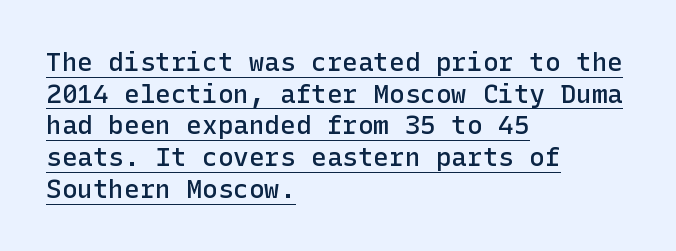
{"italic": "no", "bold": "semi", "underline": "yes", "align": "left", "line_spacing_ratio": 1.22, "letter_spacing": "normal", "letter_spacing_em": 0.0, "glyph_px": 26}
